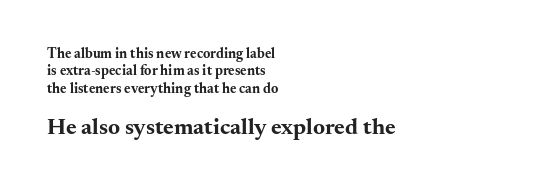
Horizontally, the lines are justified to the leading edge only. The gap between lines stays unmarked. Does extra space separate the letters? No, they use regular spacing. The passage shown begins with its smaller block and ends with its larger one.
